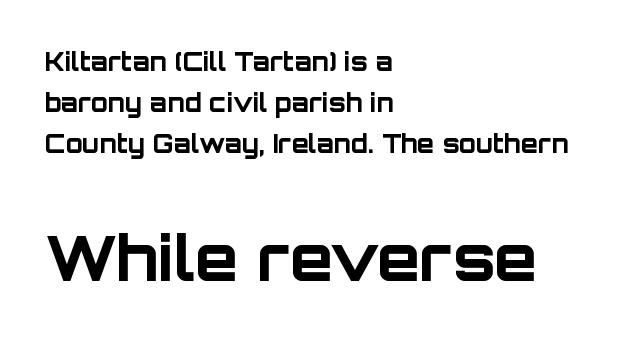
Line beginnings align vertically; line endings do not. Baseline-to-baseline distance is the conventional proportion of letter height. Stroke terminals: plain, sans-serif. The passage shown has conventional tracking throughout. Italic? Not at all — the glyphs are vertical.
